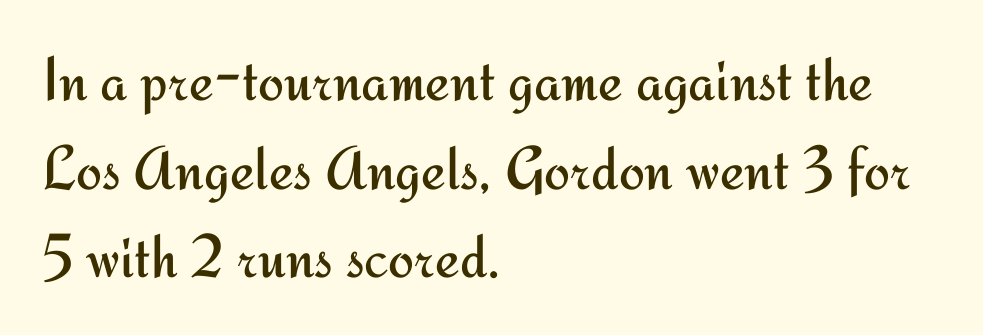
The image shows 62 px regular-weight sans-serif type, upright; set left-aligned, normal line spacing (1.43x), normal letter spacing, not underlined; medium stroke contrast and a small x-height.
